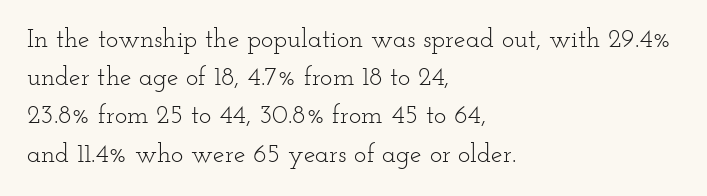
{"italic": "no", "bold": "no", "underline": "no", "align": "left", "line_spacing": "normal", "line_spacing_ratio": 1.47, "letter_spacing": "normal", "letter_spacing_em": 0.0, "glyph_px": 26}
